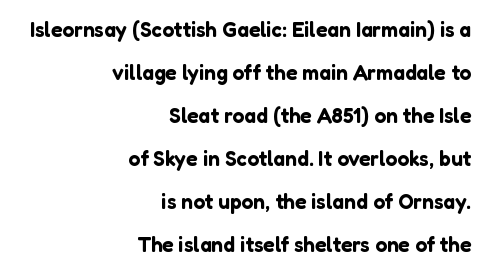
The image shows 21 px text type, upright; set right-aligned, loose line spacing (2.05x), normal letter spacing, not underlined.
